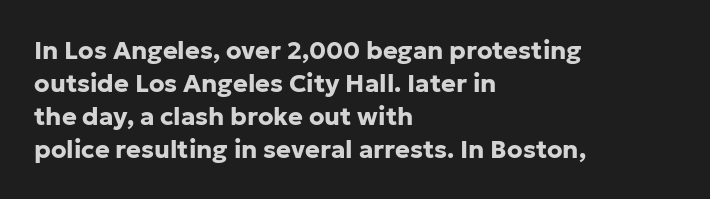
The image shows 25 px bold type, upright; set left-aligned, normal line spacing (1.32x), normal letter spacing, not underlined.
